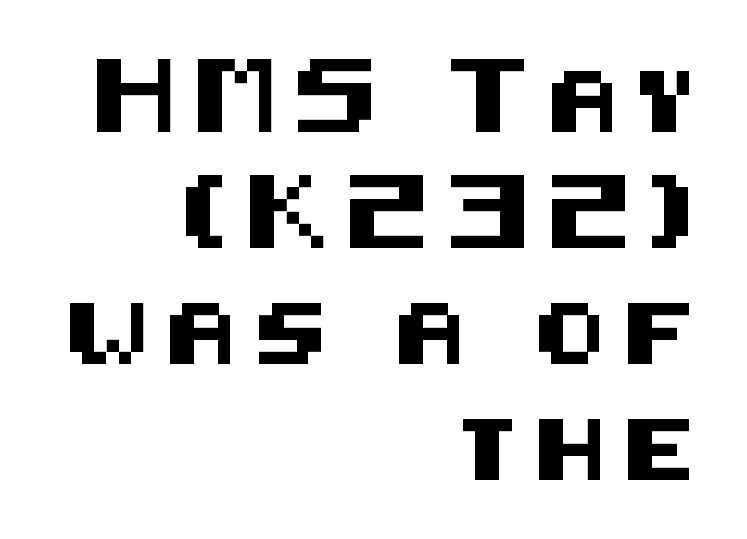
{"serif": "no", "italic": "no", "width": "normal", "stroke_contrast": "medium", "x_height": "large", "underline": "no", "align": "right", "line_spacing": "loose", "line_spacing_ratio": 1.9, "letter_spacing": "wide", "letter_spacing_em": 0.25, "glyph_px": 61}
